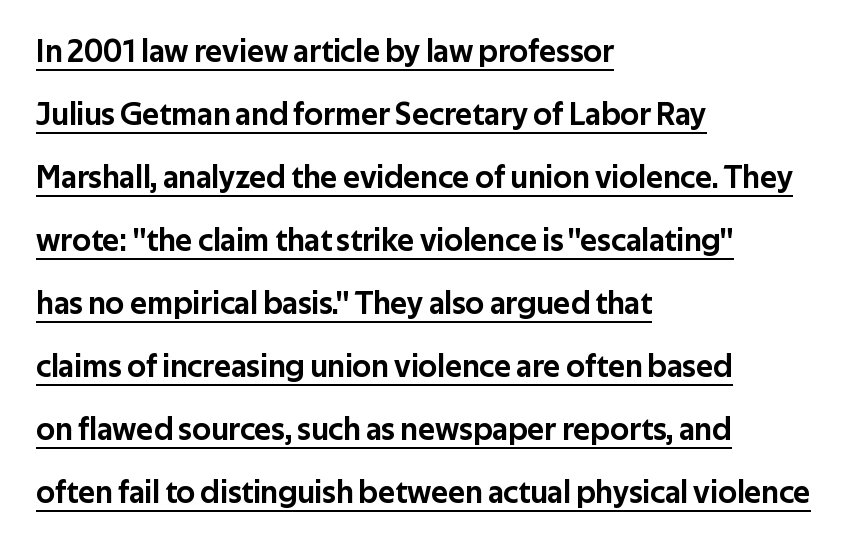
The sample's only ornament is a line tracing under the words. Varying glyph widths throughout — classic text-font behaviour. Nobody touched the tracking dial on this one. This sample uses a sans-serif face. These lines stack with their left ends in a neat column.
